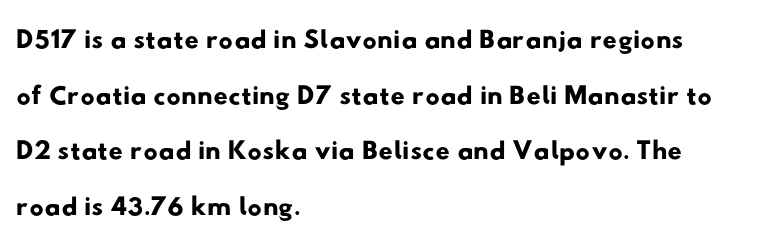
{"serif": "no", "width": "wide", "stroke_contrast": "low", "x_height": "small", "monospaced": "no", "underline": "no", "align": "left", "line_spacing": "normal", "line_spacing_ratio": 1.39, "letter_spacing": "normal", "letter_spacing_em": 0.0, "glyph_px": 40}
